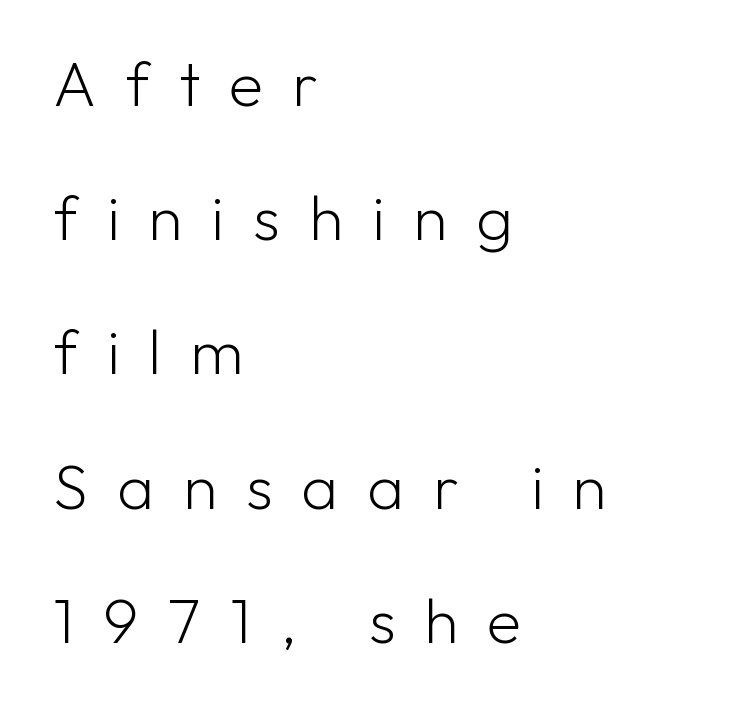
{"serif": "no", "italic": "no", "bold": "no", "weight": "light", "width": "normal", "stroke_contrast": "low", "x_height": "medium", "monospaced": "no", "underline": "no", "align": "left", "line_spacing": "loose", "line_spacing_ratio": 2.13, "letter_spacing": "wide", "letter_spacing_em": 0.46, "glyph_px": 63}
